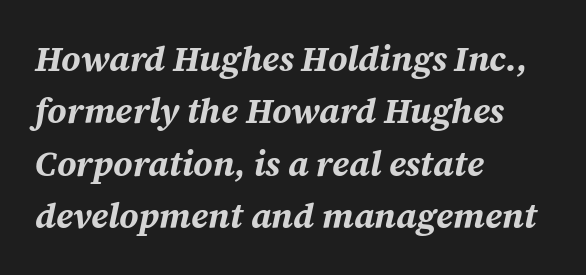
{"italic": "yes", "lean": "right", "slant_degrees": 12, "bold": "yes", "weight": "bold", "width": "normal", "stroke_contrast": "medium", "x_height": "medium", "monospaced": "no", "underline": "no", "align": "left", "line_spacing": "normal", "line_spacing_ratio": 1.5, "letter_spacing": "normal", "letter_spacing_em": 0.0, "glyph_px": 35}
